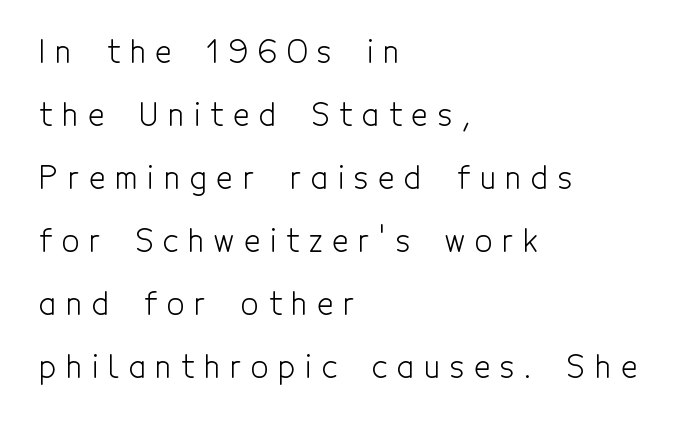
Q: Is the text bold? A: No.
Q: Is the text italic (slanted)? A: No, it is upright.
Q: Is the typeface a serif or a sans-serif typeface? A: Sans-serif.
Q: Is the text underlined? A: No.
Q: How is the paragraph aligned? A: Left-aligned.
Q: Is the spacing between letters normal or unusually wide? A: Unusually wide.
Q: Is the spacing between lines tight, normal or loose? A: Loose.
Q: Width (condensed, normal, or wide)? A: Condensed.
Q: x-height? A: Medium.
Q: Monospaced? A: No.
